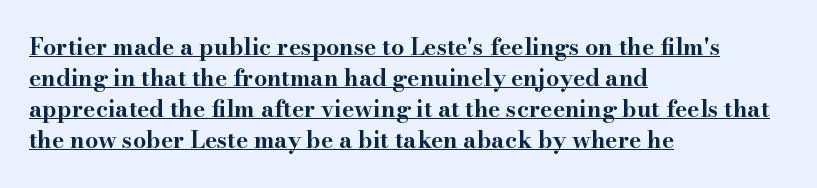
Q: Is the text bold? A: Yes.
Q: Is the text italic (slanted)? A: No, it is upright.
Q: Is the text underlined? A: Yes.
Q: How is the paragraph aligned? A: Left-aligned.
Q: Is the spacing between letters normal or unusually wide? A: Normal.
Q: Is the spacing between lines tight, normal or loose? A: Normal.
